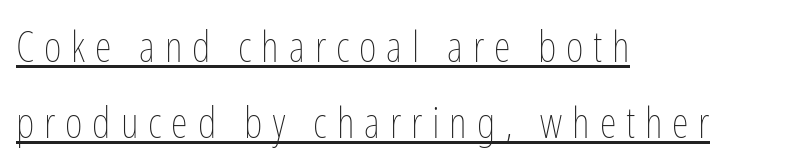
Inter-character spacing is expanded well beyond the font's built-in metrics. Underline: present. Do the characters align in a grid? No, the font is proportional. A quiet, ordinary-to-light weight characterises the typeface. Does the lettering tilt? It doesn't — this is upright.
